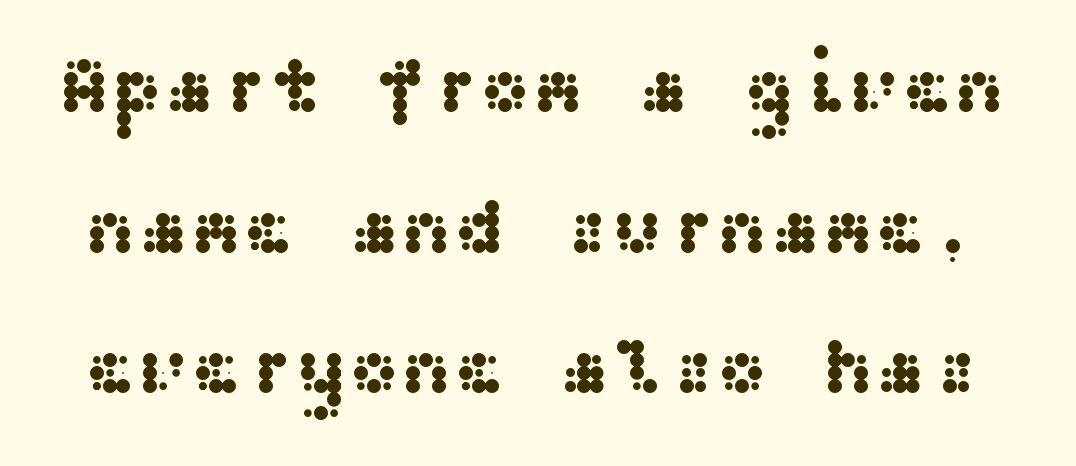
Q: Is the text italic (slanted)? A: No, it is upright.
Q: Is the typeface a serif or a sans-serif typeface? A: Sans-serif.
Q: Is the text underlined? A: No.
Q: Is the spacing between letters normal or unusually wide? A: Normal.
Q: Width (condensed, normal, or wide)? A: Wide.
Q: Stroke contrast? A: Medium.
Q: x-height? A: Medium.
